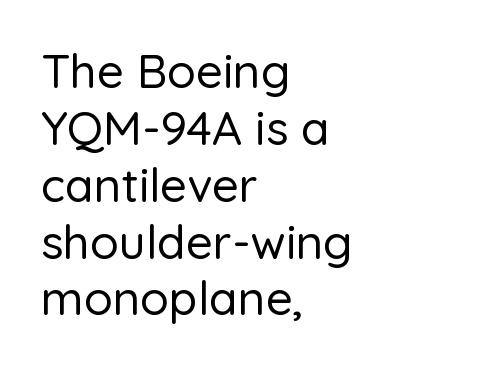
The image shows 47 px sans-serif type, upright; set left-aligned, line spacing 1.21x, normal letter spacing, not underlined; low stroke contrast and a medium x-height.
